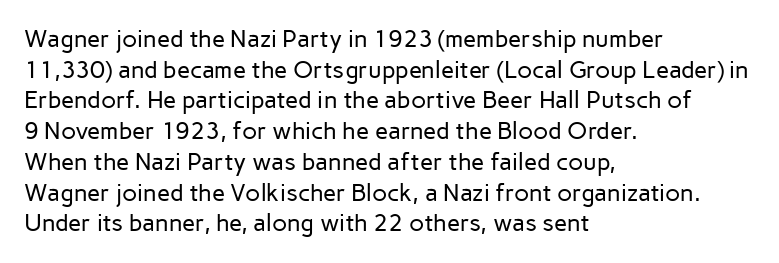
The image shows 24 px text type, upright; set left-aligned, normal line spacing (1.28x), normal letter spacing, not underlined.
